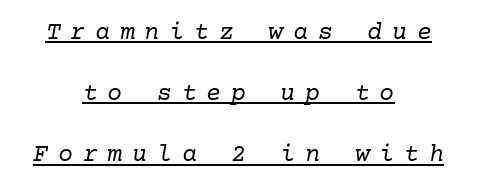
The image shows 25 px text type, italic (leaning right); set centered, loose line spacing (2.45x), unusually wide letter spacing (+0.39 em), underlined.
